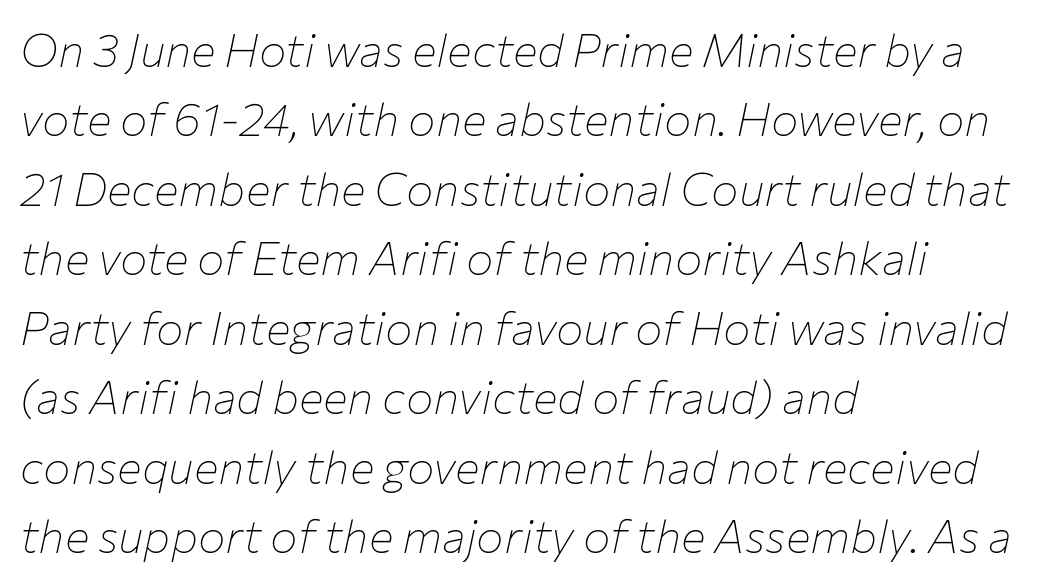
A bare baseline throughout the passage. Evenly set lines give the paragraph a standard silhouette. Character widths vary here, with narrow letters taking less room than wide ones. If you drew a line through each stem, it would be angled. The gaps between neighbouring characters are ordinary and unremarkable. Vertical stems look standard width or narrower in stroke.
